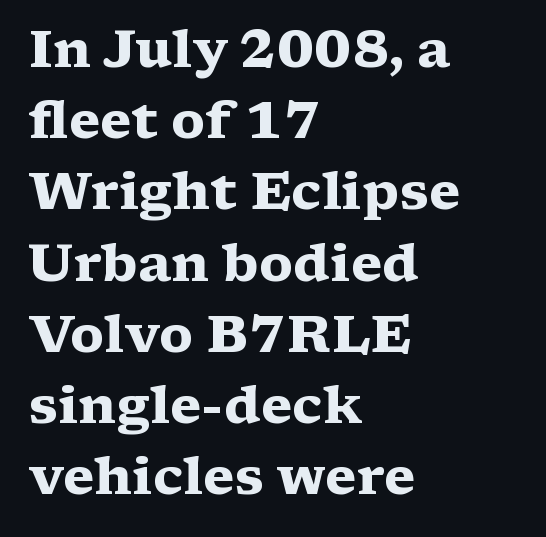
{"serif": "yes", "italic": "no", "bold": "yes", "weight": "heavy", "width": "wide", "stroke_contrast": "medium", "x_height": "medium", "monospaced": "no", "underline": "no", "align": "left", "line_spacing": "normal", "line_spacing_ratio": 1.37, "letter_spacing": "normal", "letter_spacing_em": 0.0, "glyph_px": 52}
